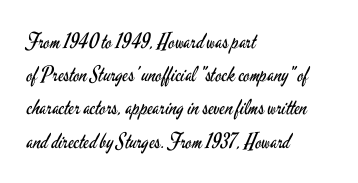
Q: Is the text bold? A: No.
Q: Is the text italic (slanted)? A: Yes.
Q: Is the text underlined? A: No.
Q: How is the paragraph aligned? A: Left-aligned.
Q: Is the spacing between letters normal or unusually wide? A: Normal.
Q: Is the spacing between lines tight, normal or loose? A: Normal.
